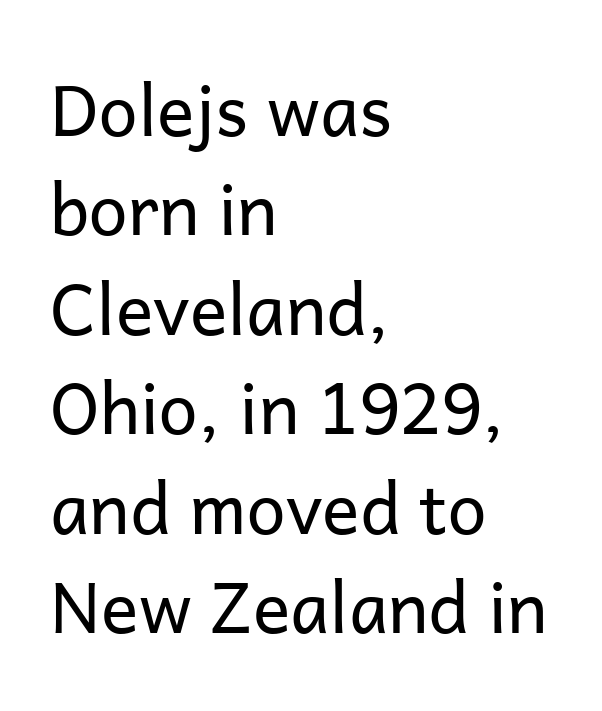
Q: Is the text bold? A: No.
Q: Is the text italic (slanted)? A: No, it is upright.
Q: Is the typeface a serif or a sans-serif typeface? A: Sans-serif.
Q: Is the text underlined? A: No.
Q: How is the paragraph aligned? A: Left-aligned.
Q: Is the spacing between letters normal or unusually wide? A: Normal.
Q: Is the spacing between lines tight, normal or loose? A: Normal.
Q: Width (condensed, normal, or wide)? A: Normal.
Q: Stroke contrast? A: Low.
Q: x-height? A: Medium.
Q: Monospaced? A: No.
